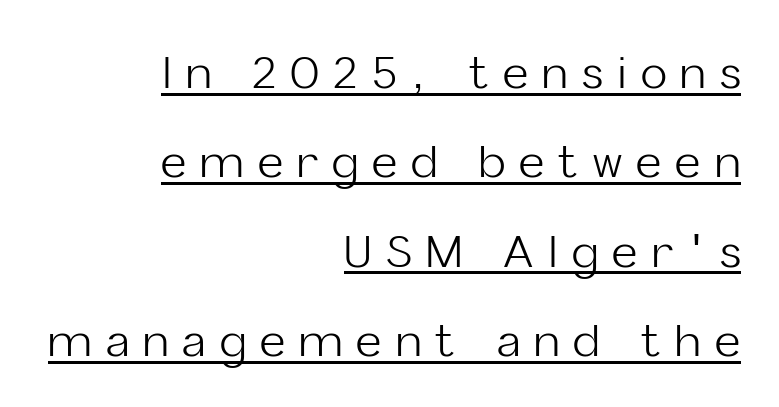
The image shows 44 px light sans-serif type, upright; set right-aligned, loose line spacing (2.03x), unusually wide letter spacing (+0.32 em), underlined; low stroke contrast and a medium x-height.
